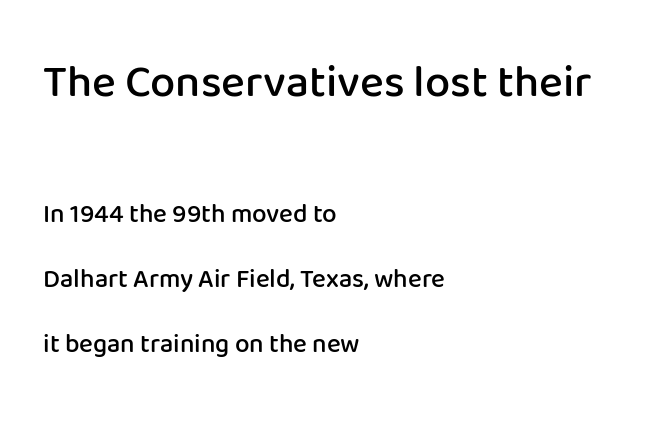
This sample uses plain, unmodified letter spacing. The specimen omits any rule beneath the text block's lines. Compared with a centered layout, this one pins lines to the left instead. The rendering uses a large line-height, opening up the rows. The type family on display is of the sans-serif kind.
